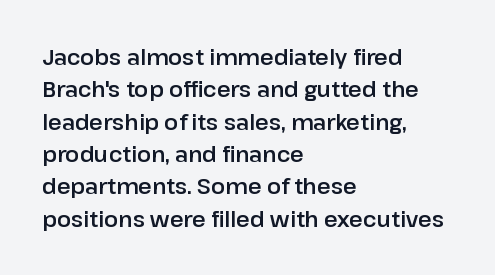
Q: Is the text italic (slanted)? A: No, it is upright.
Q: Is the text underlined? A: No.
Q: How is the paragraph aligned? A: Left-aligned.
Q: Is the spacing between letters normal or unusually wide? A: Normal.
Q: Is the spacing between lines tight, normal or loose? A: Normal.
